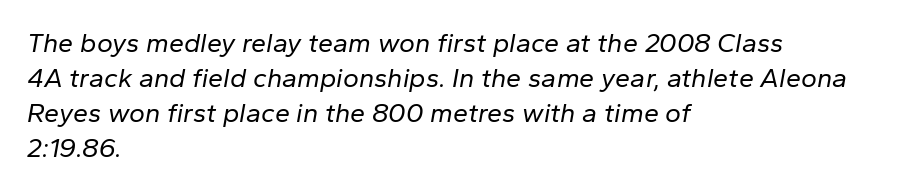
The compositor pushed each line to the left boundary. Stems here are at most as thick as an everyday book face. You could call the tracking neutral — neither tight nor loose. The leading is moderate, giving the passage an even texture.
